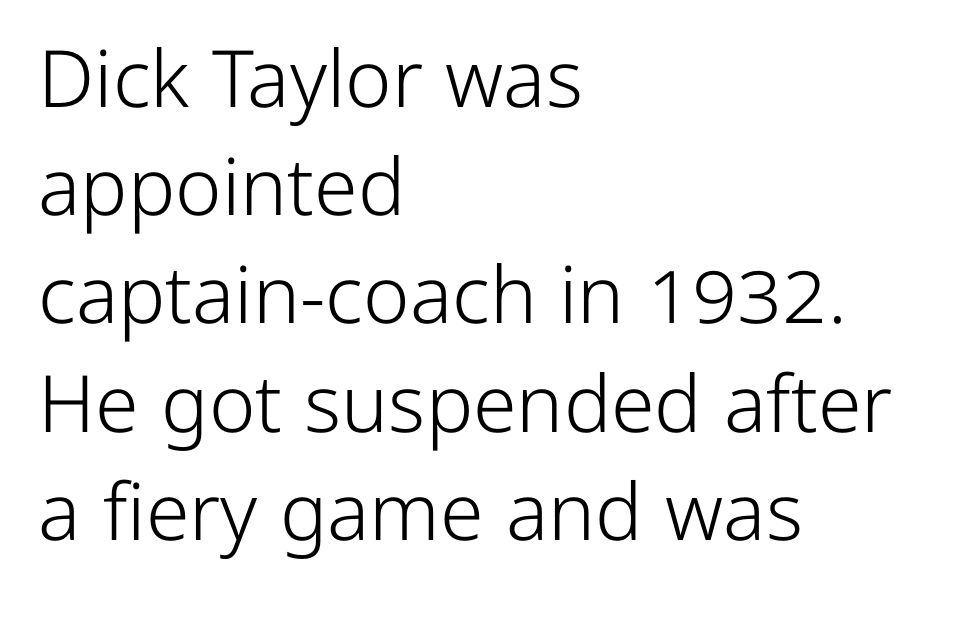
{"serif": "no", "italic": "no", "bold": "no", "weight": "light", "width": "normal", "stroke_contrast": "low", "x_height": "medium", "monospaced": "no", "underline": "no", "align": "left", "line_spacing": "normal", "line_spacing_ratio": 1.37, "letter_spacing": "normal", "letter_spacing_em": 0.0, "glyph_px": 79}
